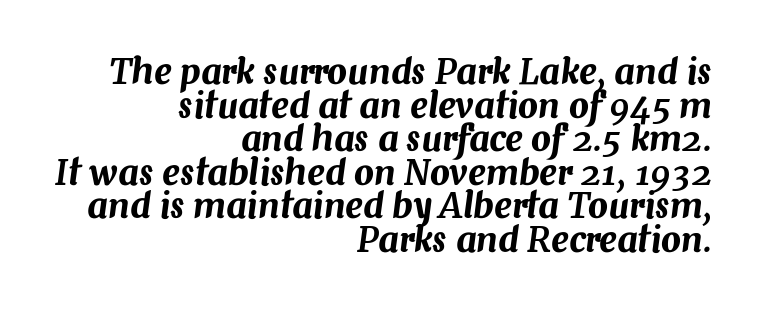
Underline: absent. Would a proofreader flag this as italicized? Yes. Casual observation: everything's shoved over to the right. Observe the ordinary spacing: letters are neighbours, not strangers.
